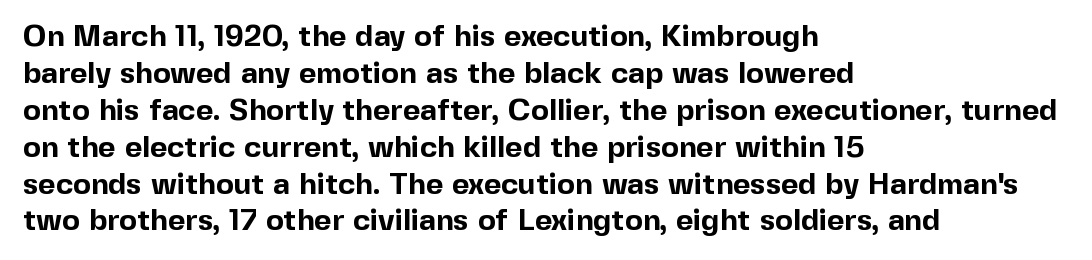
{"serif": "no", "italic": "no", "bold": "yes", "weight": "bold", "width": "normal", "x_height": "medium", "monospaced": "no", "underline": "no", "align": "left", "line_spacing_ratio": 1.23, "letter_spacing": "normal", "letter_spacing_em": 0.0, "glyph_px": 30}
